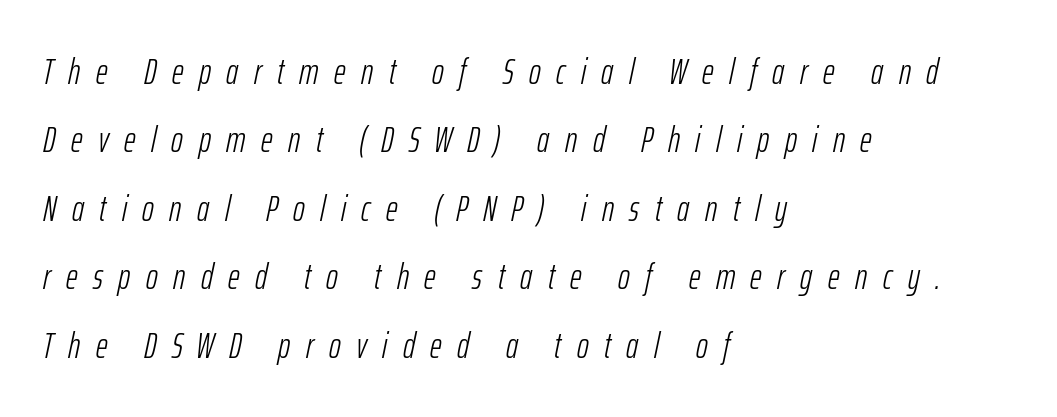
Q: Is the text bold? A: No.
Q: Is the text italic (slanted)? A: Yes, it leans right by about 12 degrees.
Q: Is the text underlined? A: No.
Q: How is the paragraph aligned? A: Left-aligned.
Q: Is the spacing between letters normal or unusually wide? A: Unusually wide.
Q: Is the spacing between lines tight, normal or loose? A: Loose.
Q: Width (condensed, normal, or wide)? A: Condensed.
Q: Stroke contrast? A: Low.
Q: x-height? A: Medium.
Q: Monospaced? A: No.
